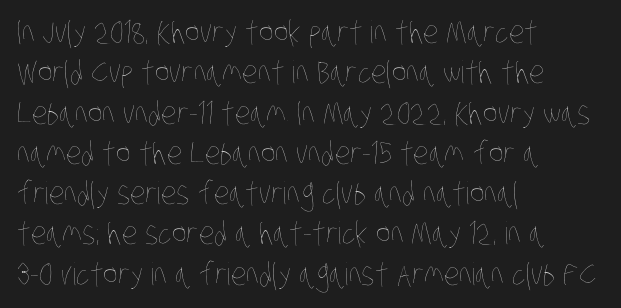
{"bold": "no", "weight": "thin", "width": "condensed", "stroke_contrast": "low", "x_height": "large", "monospaced": "no", "underline": "no", "align": "left", "line_spacing": "normal", "line_spacing_ratio": 1.3, "letter_spacing": "normal", "letter_spacing_em": 0.0, "glyph_px": 31}
